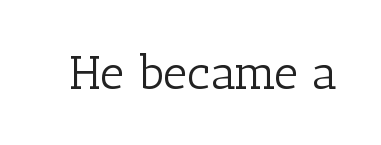
Note: serifs present on the glyphs. Tracking value appears to be zero — textbook default spacing. The strokes are not fattened; the text isn't bold. Proportional: the letters do not fall into vertical columns. Letters rest on an invisible, unmarked baseline.
